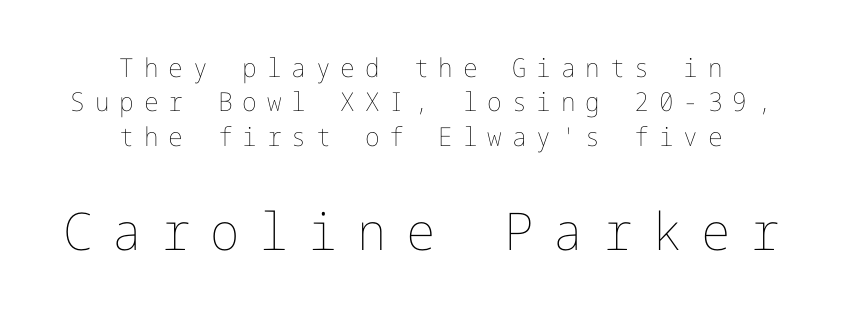
{"italic": "no", "bold": "no", "weight": "thin", "width": "normal", "stroke_contrast": "low", "x_height": "medium", "underline": "no", "align": "center", "line_spacing": "normal", "line_spacing_ratio": 1.32, "letter_spacing": "wide", "letter_spacing_em": 0.38, "larger_block": "second", "size_ratio": 2.0, "glyph_px": 52}
